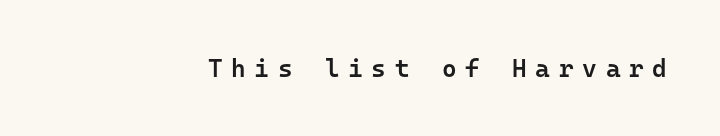
{"italic": "no", "bold": "semi", "underline": "no", "align": "right", "letter_spacing": "wide", "letter_spacing_em": 0.35, "glyph_px": 25}
